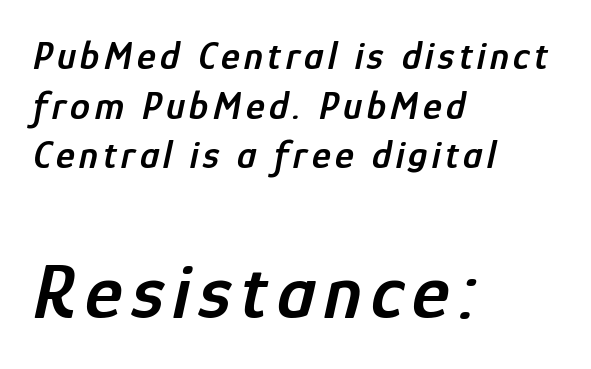
Caption: multi-line text, flush left, ragged right. Italic? Definitely — the glyphs are oblique. Type size steps up from the first block to the second. Note the varied advance widths — an 'i' is clearly narrower than an 'm'. Bare-footed words on every line.
